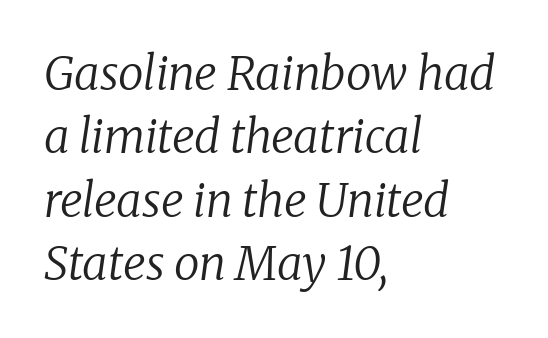
The image shows 46 px regular-weight serif type, italic (leaning right); set left-aligned, normal line spacing (1.38x), normal letter spacing, not underlined; low stroke contrast and a medium x-height.
